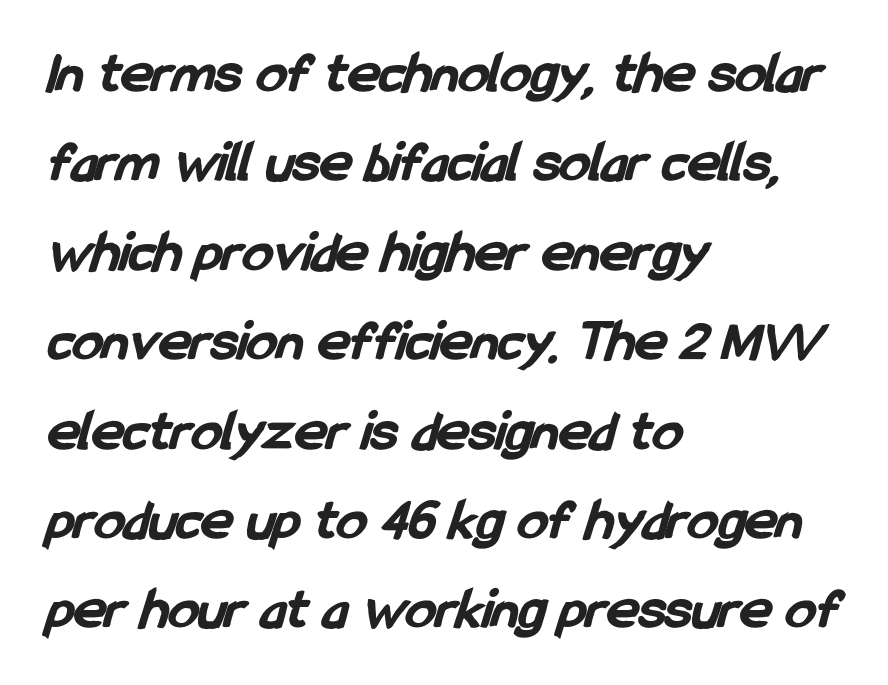
The image shows 60 px bold, condensed sans-serif type; set left-aligned, normal line spacing (1.49x), normal letter spacing, not underlined; low stroke contrast and a medium x-height.
